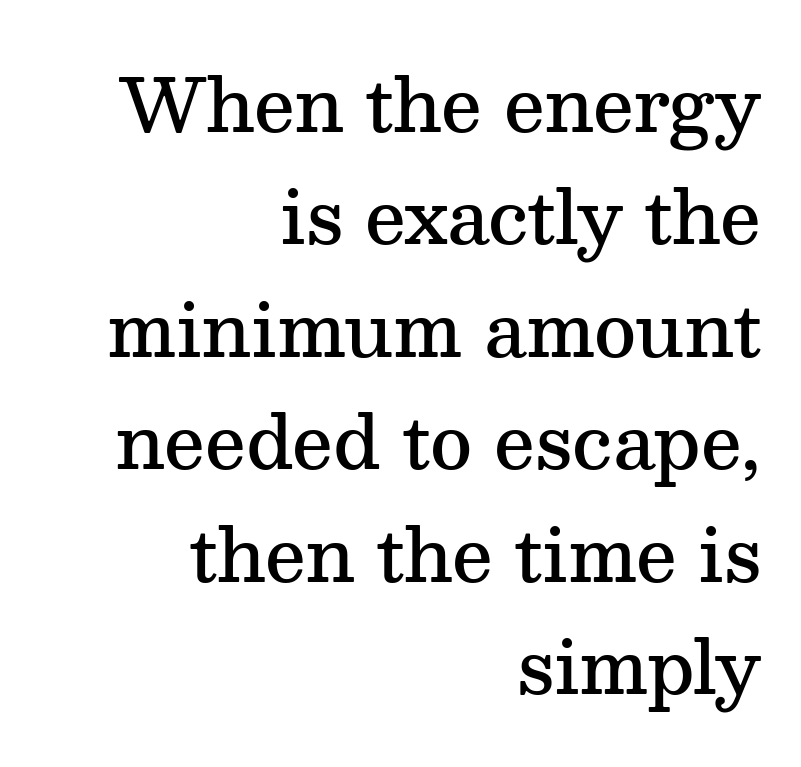
Q: Is the text bold? A: Semi-bold.
Q: Is the text italic (slanted)? A: No, it is upright.
Q: Is the typeface a serif or a sans-serif typeface? A: Serif.
Q: Is the text underlined? A: No.
Q: How is the paragraph aligned? A: Right-aligned.
Q: Is the spacing between letters normal or unusually wide? A: Normal.
Q: Is the spacing between lines tight, normal or loose? A: Normal.
Q: Width (condensed, normal, or wide)? A: Normal.
Q: Stroke contrast? A: Medium.
Q: x-height? A: Medium.
Q: Monospaced? A: No.
